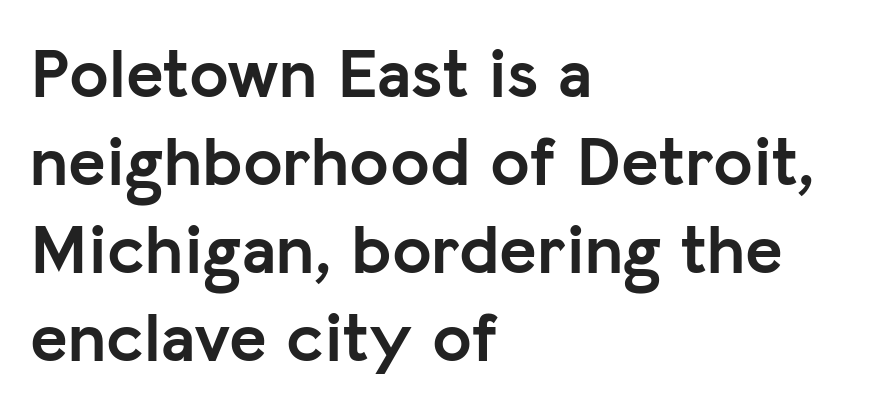
The image shows 71 px semibold sans-serif type, upright; set left-aligned, line spacing 1.24x, normal letter spacing, not underlined; low stroke contrast and a medium x-height.
